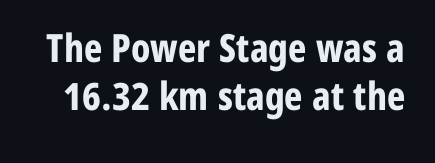
Q: Is the text bold? A: Yes.
Q: Is the text italic (slanted)? A: No, it is upright.
Q: Is the typeface a serif or a sans-serif typeface? A: Sans-serif.
Q: Is the text underlined? A: No.
Q: Is the spacing between letters normal or unusually wide? A: Normal.
Q: Width (condensed, normal, or wide)? A: Condensed.
Q: Stroke contrast? A: Low.
Q: x-height? A: Medium.
Q: Monospaced? A: No.
